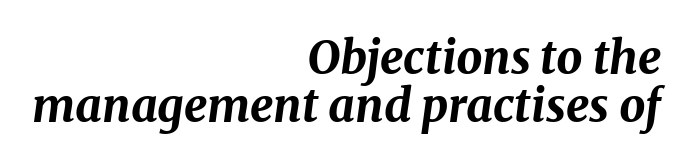
Q: Is the text bold? A: Yes.
Q: Is the text italic (slanted)? A: Yes, it leans right by about 8 degrees.
Q: Is the text underlined? A: No.
Q: How is the paragraph aligned? A: Right-aligned.
Q: Is the spacing between letters normal or unusually wide? A: Normal.
Q: Is the spacing between lines tight, normal or loose? A: Tight.
Q: Width (condensed, normal, or wide)? A: Normal.
Q: Stroke contrast? A: Medium.
Q: x-height? A: Medium.
Q: Monospaced? A: No.
